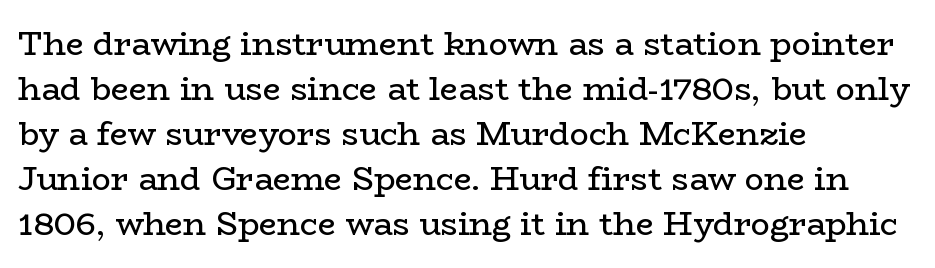
The image shows 32 px regular-weight, wide serif type, upright; set left-aligned, normal line spacing (1.41x), normal letter spacing, not underlined; low stroke contrast and a medium x-height.
